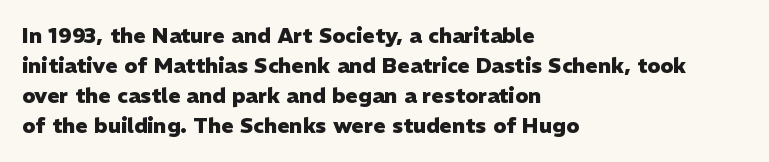
The image shows 21 px bold type, upright; set left-aligned, normal line spacing (1.43x), normal letter spacing, not underlined.
